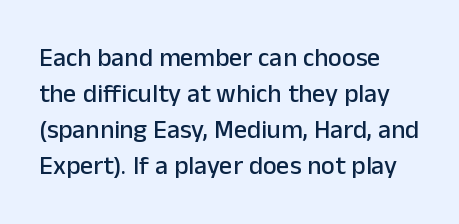
This is roman type, the default non-slanted kind. Standard letterfit; no display-style spreading of the glyphs. Evenly set lines give the paragraph a standard silhouette. The specimen omits any rule beneath the text block's lines. The paragraph shown leans on its left margin.
